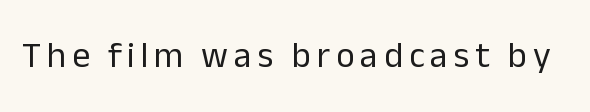
{"serif": "no", "italic": "no", "bold": "no", "weight": "regular", "width": "normal", "stroke_contrast": "low", "x_height": "medium", "monospaced": "no", "underline": "no", "glyph_px": 36}
